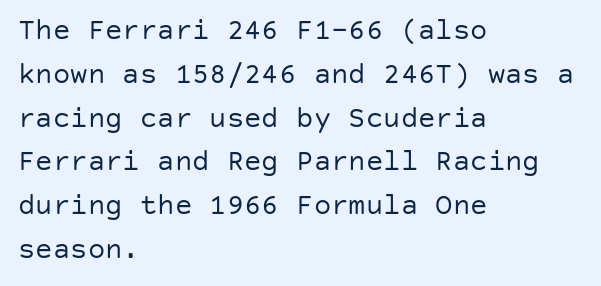
Is the letter spacing exaggerated? No — it looks like the ordinary default. Counters stay open thanks to moderate or lighter strokes. This is roman type, the default non-slanted kind. Compared with typical paragraphs, the rows here are spaced about the same. Observe the absence of serifs on each vertical stroke in this sample.
